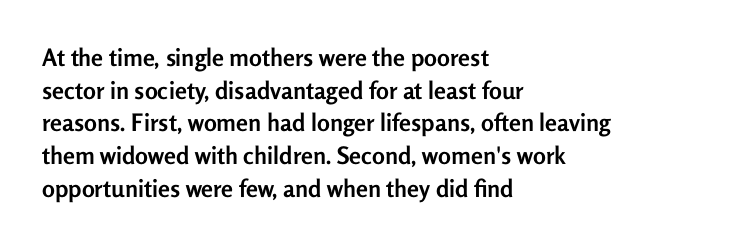
{"italic": "no", "bold": "yes", "underline": "no", "align": "left", "line_spacing": "normal", "line_spacing_ratio": 1.36, "letter_spacing": "normal", "letter_spacing_em": 0.0, "glyph_px": 24}
